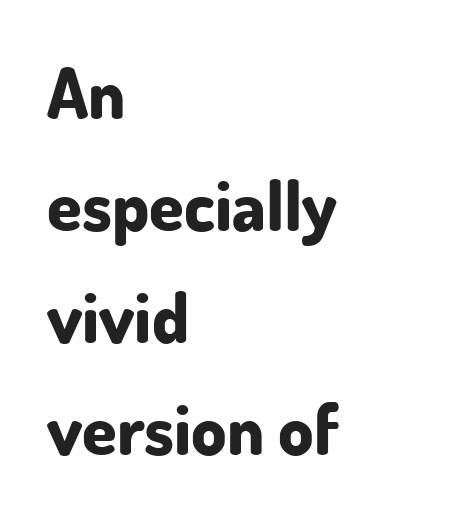
Q: Is the text bold? A: Yes.
Q: Is the text italic (slanted)? A: No, it is upright.
Q: Is the typeface a serif or a sans-serif typeface? A: Sans-serif.
Q: Is the text underlined? A: No.
Q: How is the paragraph aligned? A: Left-aligned.
Q: Is the spacing between letters normal or unusually wide? A: Normal.
Q: Is the spacing between lines tight, normal or loose? A: Normal.
Q: Width (condensed, normal, or wide)? A: Normal.
Q: Stroke contrast? A: Low.
Q: x-height? A: Small.
Q: Monospaced? A: No.
